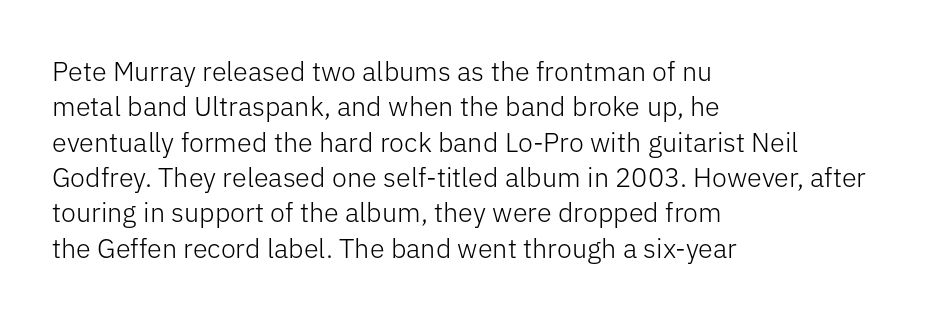
The image shows 27 px text type, upright; set left-aligned, normal line spacing (1.31x), normal letter spacing, not underlined.
